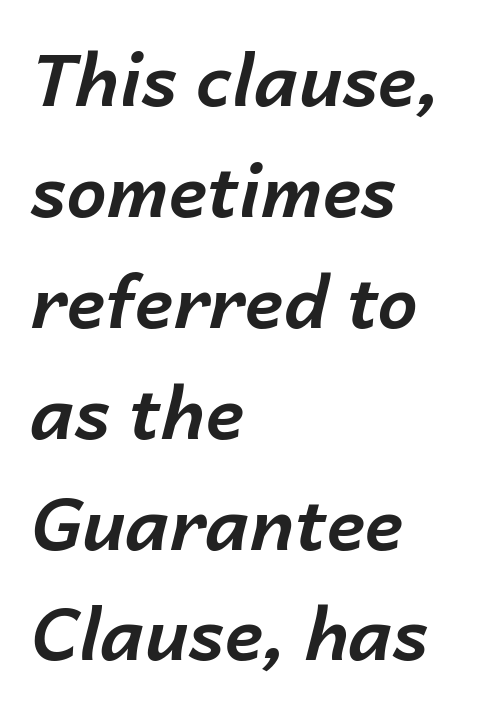
{"italic": "yes", "lean": "right", "slant_degrees": 14, "bold": "yes", "weight": "bold", "width": "normal", "stroke_contrast": "low", "x_height": "medium", "monospaced": "no", "underline": "no", "align": "left", "line_spacing": "normal", "line_spacing_ratio": 1.54, "letter_spacing": "normal", "letter_spacing_em": 0.0, "glyph_px": 72}
